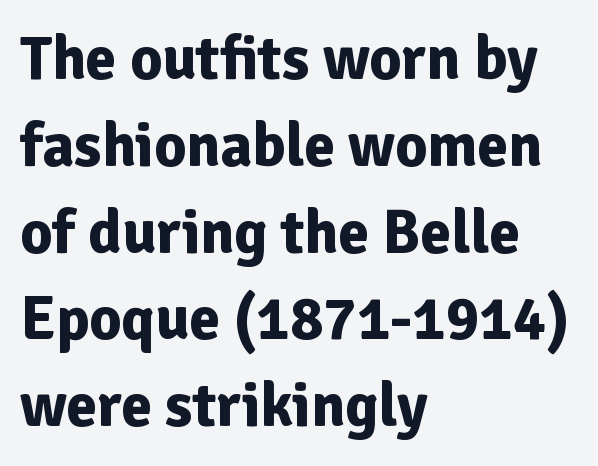
The image shows 62 px bold sans-serif type, upright; set left-aligned, normal line spacing (1.4x), normal letter spacing, not underlined; low stroke contrast and a medium x-height.
